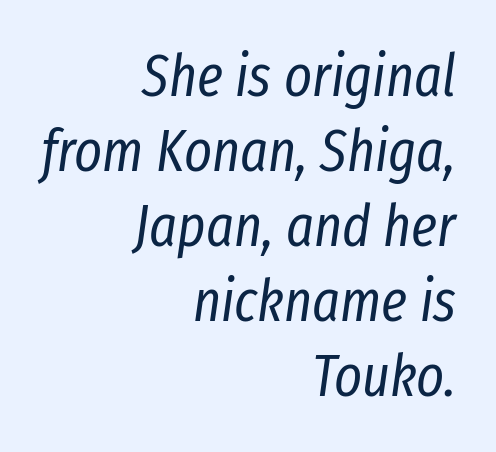
{"italic": "yes", "lean": "right", "slant_degrees": 8, "bold": "no", "weight": "regular", "width": "condensed", "stroke_contrast": "low", "x_height": "medium", "monospaced": "no", "underline": "no", "align": "right", "line_spacing": "normal", "line_spacing_ratio": 1.27, "letter_spacing": "normal", "letter_spacing_em": 0.0, "glyph_px": 59}
